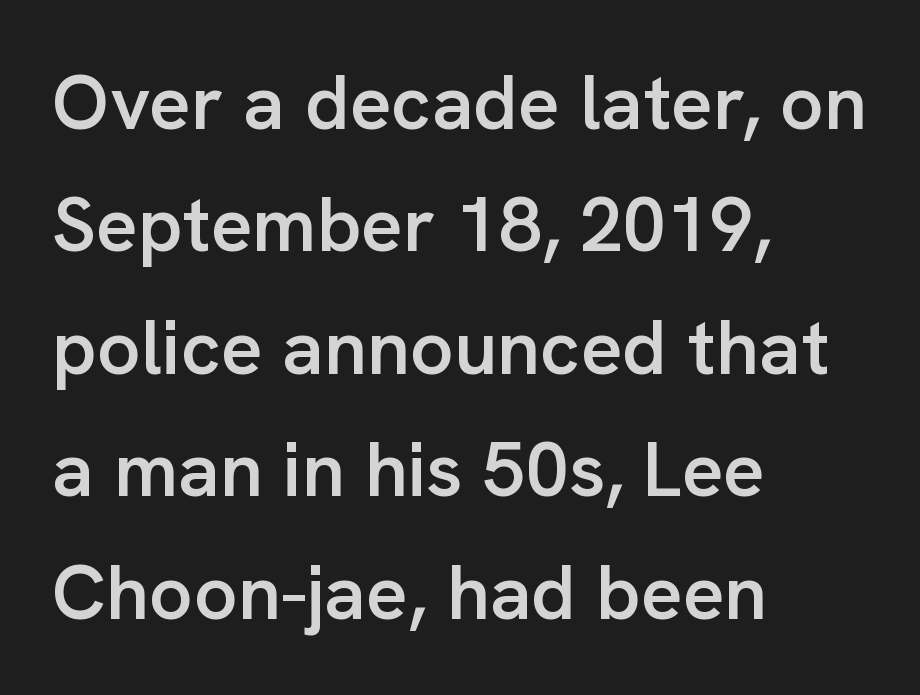
On the weight axis this lands at semibold, roughly 600. Classification — sans serif. Here the designer chose a conventional face with non-uniform glyph widths. Whoever set this chose a conventional vertical rhythm. The compositor pushed each line to the left boundary. The axis of the letterforms is exactly vertical.
